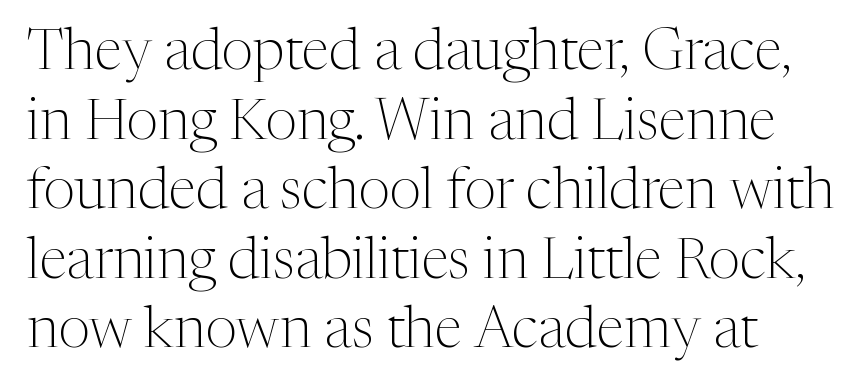
{"serif": "yes", "italic": "no", "bold": "no", "weight": "light", "width": "normal", "stroke_contrast": "medium", "x_height": "medium", "monospaced": "no", "underline": "no", "line_spacing_ratio": 1.22, "letter_spacing": "normal", "letter_spacing_em": 0.0, "glyph_px": 57}
